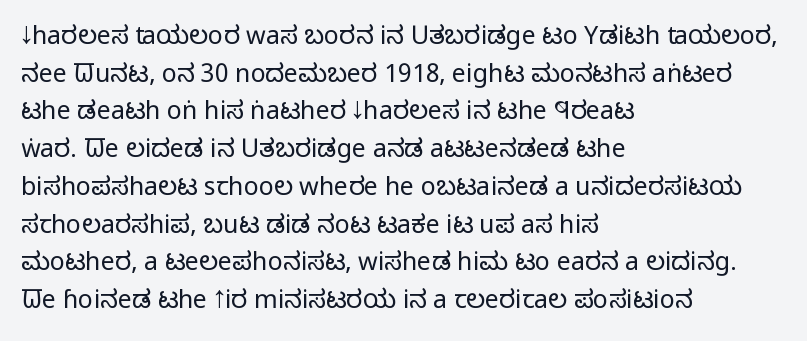
{"italic": "no", "bold": "no", "underline": "no", "align": "left", "line_spacing": "normal", "line_spacing_ratio": 1.51, "letter_spacing": "normal", "letter_spacing_em": 0.0, "glyph_px": 25}
